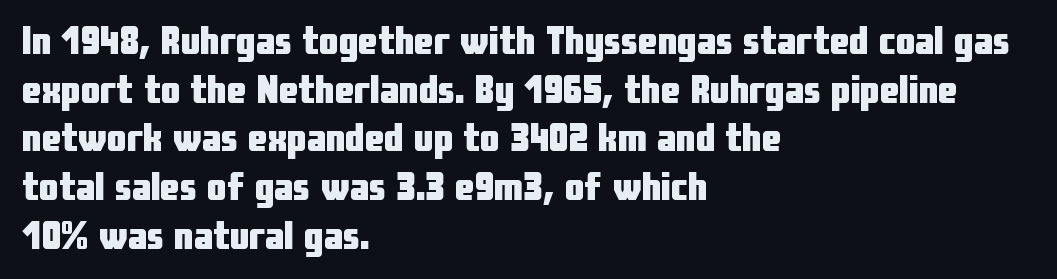
Q: Is the text bold? A: Yes.
Q: Is the text italic (slanted)? A: No, it is upright.
Q: Is the typeface a serif or a sans-serif typeface? A: Sans-serif.
Q: Is the text underlined? A: No.
Q: How is the paragraph aligned? A: Left-aligned.
Q: Is the spacing between letters normal or unusually wide? A: Normal.
Q: Is the spacing between lines tight, normal or loose? A: Normal.
Q: Width (condensed, normal, or wide)? A: Condensed.
Q: Stroke contrast? A: Low.
Q: x-height? A: Medium.
Q: Monospaced? A: No.
